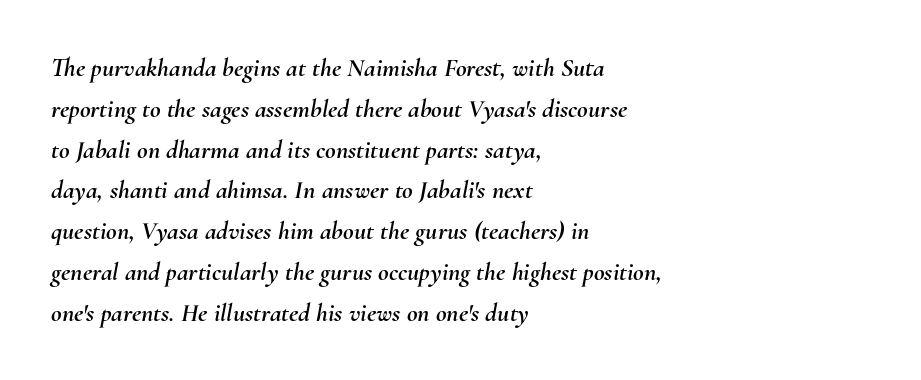
{"italic": "yes", "lean": "right", "slant_degrees": 10, "underline": "no", "align": "left", "line_spacing": "normal", "line_spacing_ratio": 1.57, "letter_spacing": "normal", "letter_spacing_em": 0.0, "glyph_px": 26}
